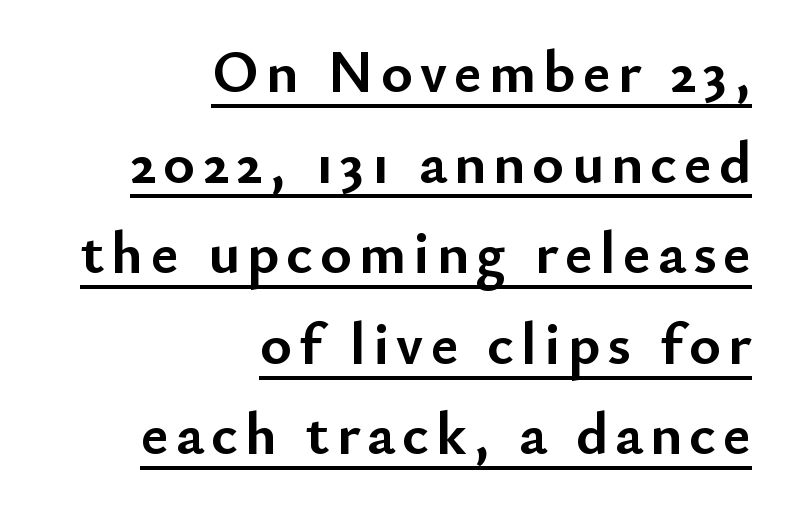
The image shows 60 px semibold sans-serif type, upright; set right-aligned, normal line spacing (1.51x), underlined; low stroke contrast and a small x-height.
